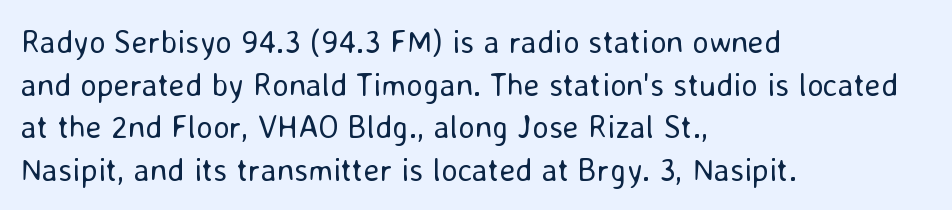
Q: Is the text bold? A: No.
Q: Is the text italic (slanted)? A: No, it is upright.
Q: Is the typeface a serif or a sans-serif typeface? A: Sans-serif.
Q: Is the text underlined? A: No.
Q: How is the paragraph aligned? A: Left-aligned.
Q: Is the spacing between letters normal or unusually wide? A: Normal.
Q: Is the spacing between lines tight, normal or loose? A: Normal.
Q: Width (condensed, normal, or wide)? A: Normal.
Q: Stroke contrast? A: Low.
Q: x-height? A: Medium.
Q: Monospaced? A: No.
